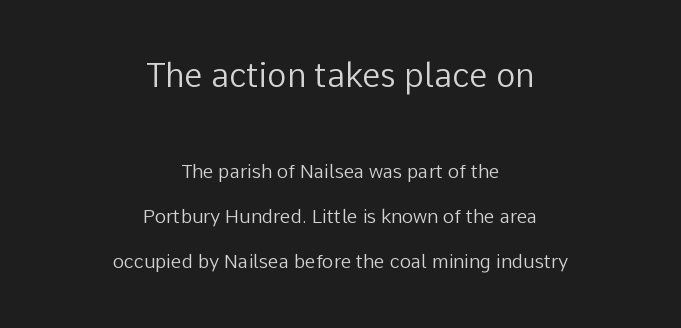
In this sample the first text group is rendered at the bigger scale. The rendering uses natural spacing where letterforms have individual widths. The space between consecutive lines is lavish. If you drew a line through each stem, it would be perfectly vertical.
